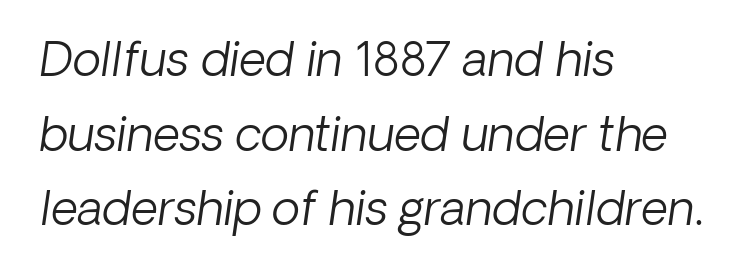
Q: Is the text bold? A: No.
Q: Is the text italic (slanted)? A: Yes, it leans right by about 8 degrees.
Q: Is the text underlined? A: No.
Q: How is the paragraph aligned? A: Left-aligned.
Q: Is the spacing between letters normal or unusually wide? A: Normal.
Q: Is the spacing between lines tight, normal or loose? A: Normal.
Q: Width (condensed, normal, or wide)? A: Normal.
Q: Stroke contrast? A: Low.
Q: x-height? A: Medium.
Q: Monospaced? A: No.
